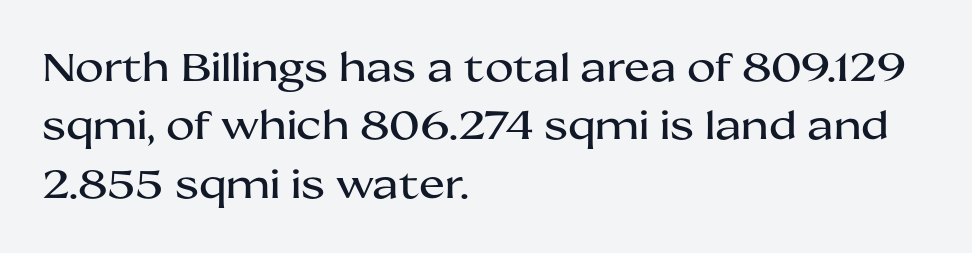
The image shows 39 px wide type, upright; set left-aligned, normal line spacing (1.5x), normal letter spacing, not underlined; medium stroke contrast and a medium x-height.
